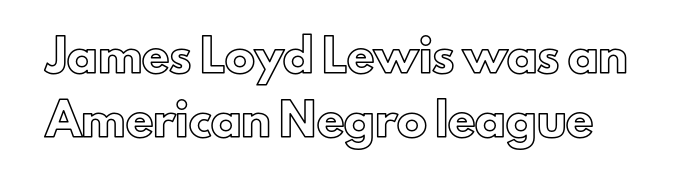
Q: Is the text italic (slanted)? A: No, it is upright.
Q: Is the text underlined? A: No.
Q: Is the spacing between letters normal or unusually wide? A: Normal.
Q: Is the spacing between lines tight, normal or loose? A: Loose.
Q: Width (condensed, normal, or wide)? A: Normal.
Q: x-height? A: Small.
Q: Monospaced? A: No.
